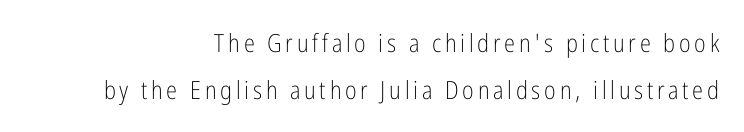
Q: Is the text bold? A: No.
Q: Is the text italic (slanted)? A: No, it is upright.
Q: Is the text underlined? A: No.
